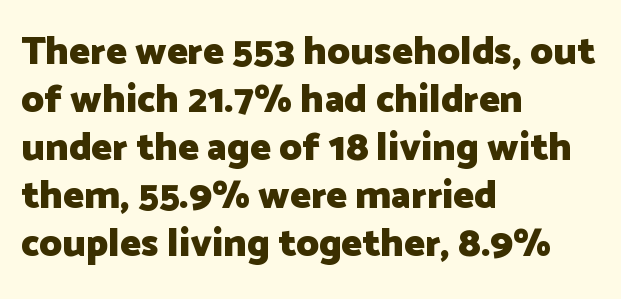
The image shows 39 px heavy sans-serif type, upright; set left-aligned, line spacing 1.23x, normal letter spacing, not underlined; low stroke contrast and a medium x-height.
